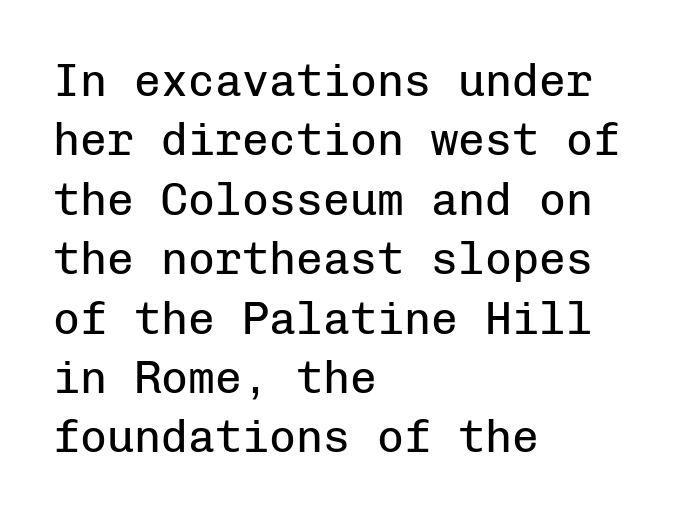
Q: Is the text bold? A: No.
Q: Is the text italic (slanted)? A: No, it is upright.
Q: Is the typeface a serif or a sans-serif typeface? A: Sans-serif.
Q: Is the text underlined? A: No.
Q: How is the paragraph aligned? A: Left-aligned.
Q: Is the spacing between letters normal or unusually wide? A: Normal.
Q: Is the spacing between lines tight, normal or loose? A: Normal.
Q: Width (condensed, normal, or wide)? A: Normal.
Q: Stroke contrast? A: Low.
Q: x-height? A: Medium.
Q: Monospaced? A: Yes.
